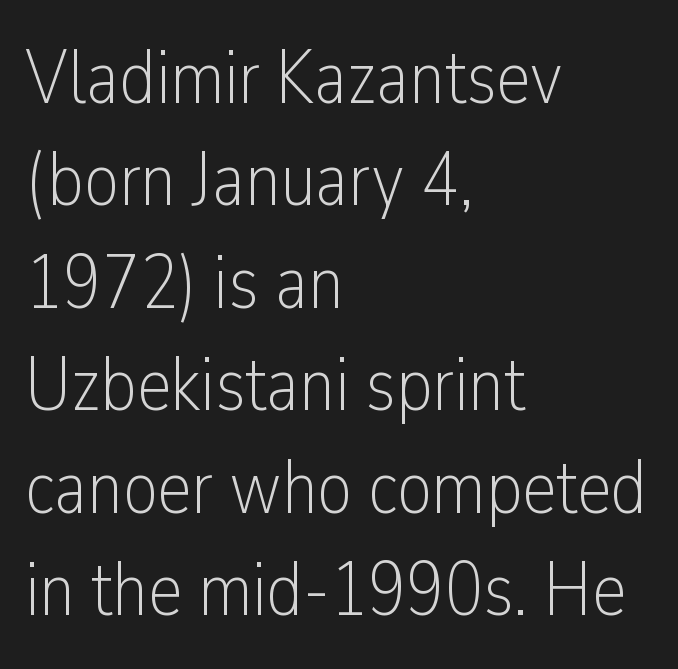
The image shows 77 px light, condensed sans-serif type, upright; set left-aligned, normal line spacing (1.33x), normal letter spacing, not underlined; low stroke contrast and a medium x-height.
